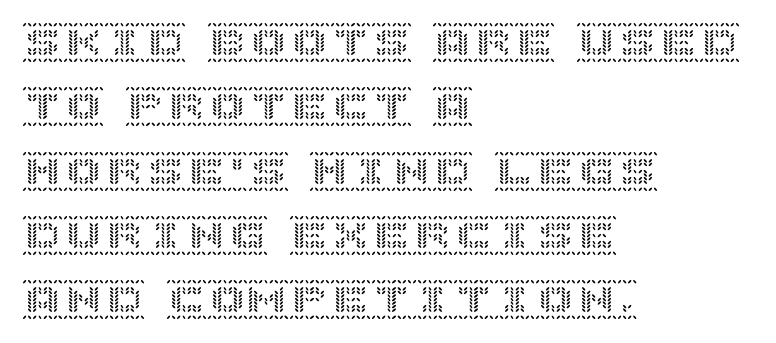
Horizontal bands of white between lines are of average thickness. One-word summary of the alignment: left. The passage shown has conventional tracking throughout. Every character sits straight up, as roman type does. The gap between lines stays unmarked.
